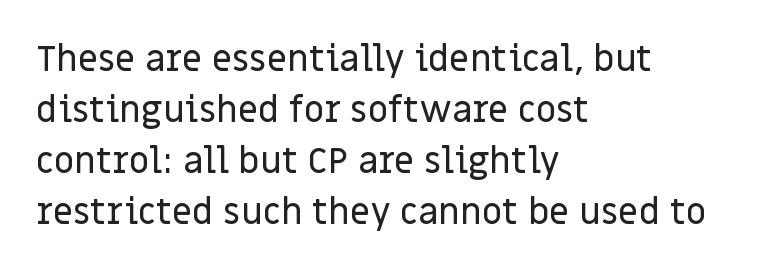
Examine the stroke ends and you'll find no serifs. Unlike italic type, these characters show no tilt at all. The horizontal fit of the characters is conventional and even. The zone under the glyphs is completely vacant. The typesetter chose a ragged-right arrangement here.
